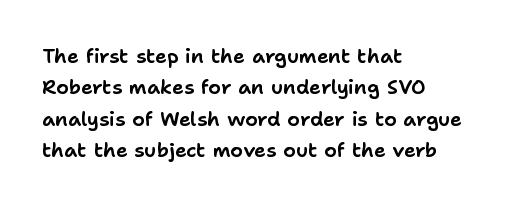
Compared with a centered layout, this one pins lines to the left instead. The space beneath each line is pristine and unruled. The passage shown stacks its lines at a standard gap. Do the letters lean? They stand straight. Spacing between characters is what you'd get straight out of the box.
